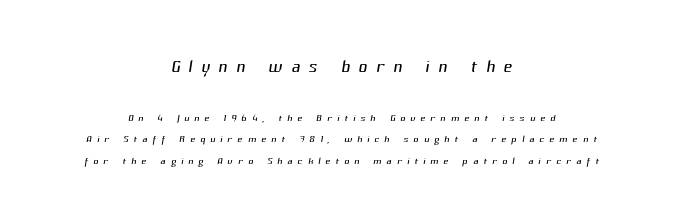
{"bold": "no", "underline": "no", "align": "center", "line_spacing": "normal", "line_spacing_ratio": 1.53, "letter_spacing": "wide", "letter_spacing_em": 0.36, "larger_block": "first", "size_ratio": 1.71, "glyph_px": 24}
